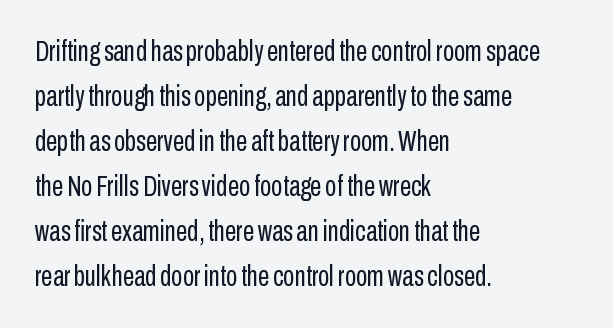
Rule under the text: the space is simply empty. Character widths vary here, with narrow letters taking less room than wide ones. Bold? No — there's no thickening of the strokes. The axis of the letterforms is exactly vertical.
